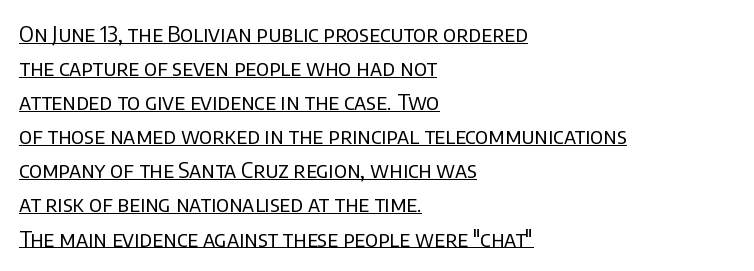
{"italic": "no", "bold": "no", "underline": "yes", "align": "left", "line_spacing": "normal", "line_spacing_ratio": 1.55, "letter_spacing": "normal", "letter_spacing_em": 0.0, "glyph_px": 22}
